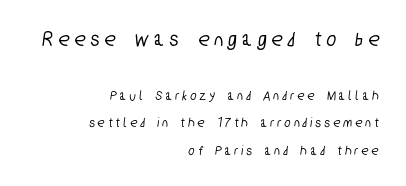
The image shows 22 px text type; set right-aligned, loose line spacing (1.94x), unusually wide letter spacing (+0.25 em), not underlined; the first (top) block is 1.57x larger.
